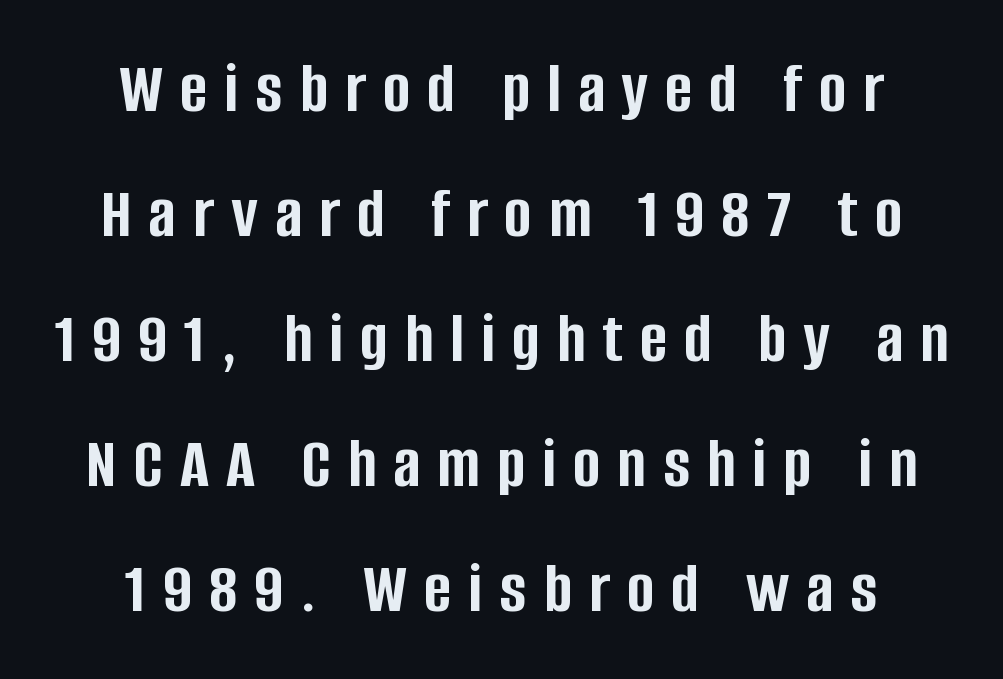
{"serif": "no", "italic": "no", "bold": "yes", "weight": "semibold", "width": "condensed", "stroke_contrast": "low", "x_height": "large", "monospaced": "no", "underline": "no", "align": "center", "line_spacing": "normal", "line_spacing_ratio": 1.69, "letter_spacing": "wide", "letter_spacing_em": 0.23, "glyph_px": 74}
